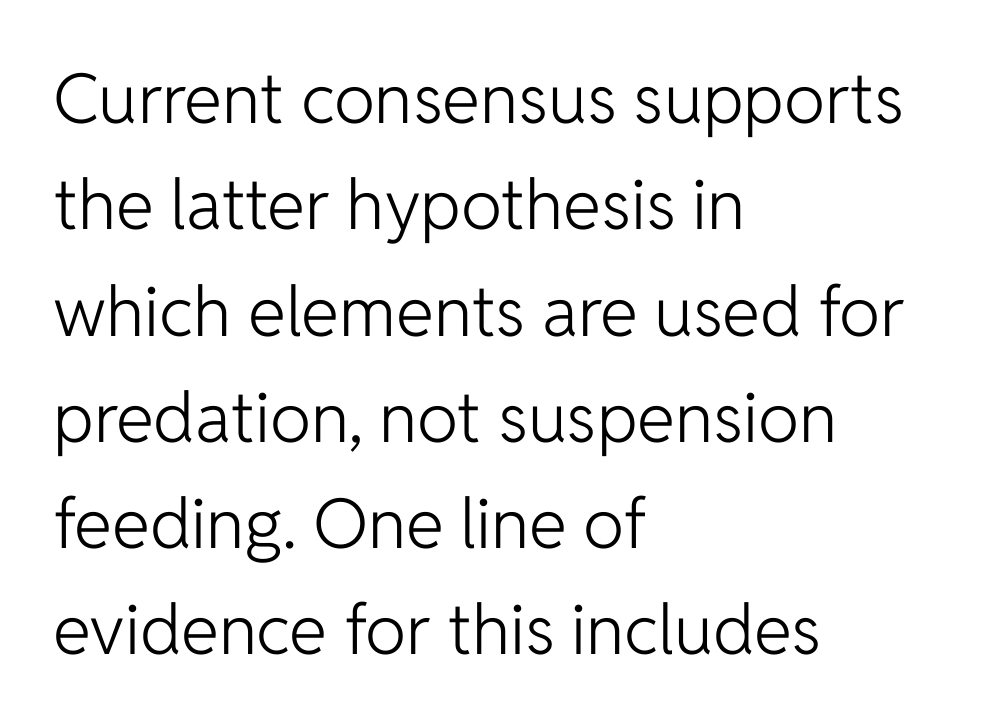
Q: Is the text bold? A: No.
Q: Is the text italic (slanted)? A: No, it is upright.
Q: Is the typeface a serif or a sans-serif typeface? A: Sans-serif.
Q: Is the text underlined? A: No.
Q: How is the paragraph aligned? A: Left-aligned.
Q: Is the spacing between letters normal or unusually wide? A: Normal.
Q: Is the spacing between lines tight, normal or loose? A: Normal.
Q: Width (condensed, normal, or wide)? A: Normal.
Q: Stroke contrast? A: Low.
Q: x-height? A: Medium.
Q: Monospaced? A: No.
